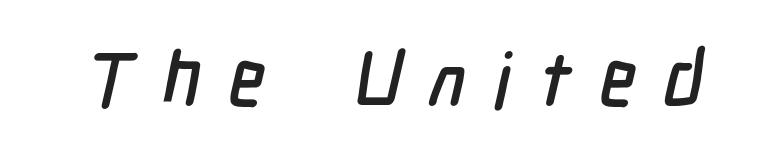
Q: Is the typeface a serif or a sans-serif typeface? A: Sans-serif.
Q: Is the text underlined? A: No.
Q: Is the spacing between letters normal or unusually wide? A: Unusually wide.
Q: Width (condensed, normal, or wide)? A: Condensed.
Q: Stroke contrast? A: Low.
Q: x-height? A: Medium.
Q: Monospaced? A: No.
